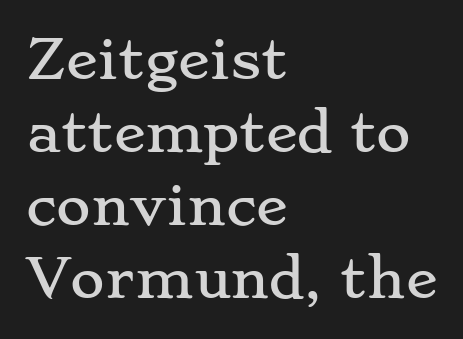
{"serif": "yes", "italic": "no", "width": "wide", "stroke_contrast": "low", "x_height": "small", "monospaced": "no", "underline": "no", "align": "left", "line_spacing": "normal", "line_spacing_ratio": 1.38, "letter_spacing": "normal", "letter_spacing_em": 0.0, "glyph_px": 53}
